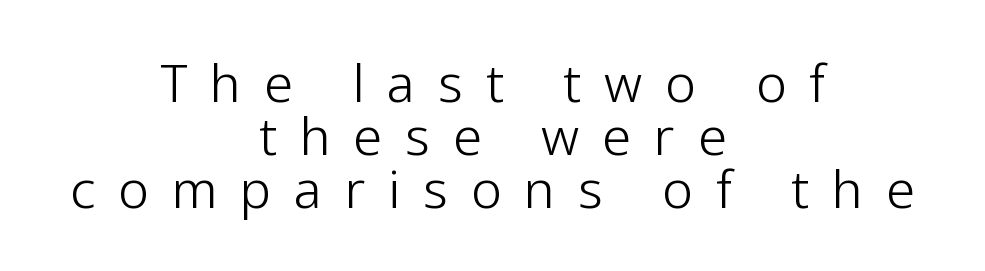
The image shows 52 px light sans-serif type, upright; set centered, tight line spacing (1.02x), unusually wide letter spacing (+0.44 em), not underlined; low stroke contrast and a medium x-height.
